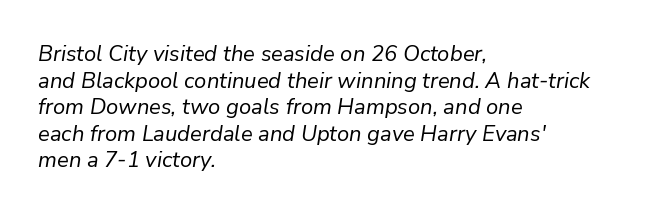
{"italic": "yes", "lean": "right", "slant_degrees": 9, "bold": "no", "underline": "no", "align": "left", "line_spacing_ratio": 1.21, "letter_spacing": "normal", "letter_spacing_em": 0.0, "glyph_px": 22}
